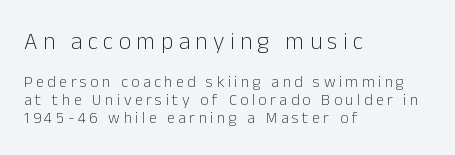
Q: Is the text bold? A: No.
Q: Is the text italic (slanted)? A: No, it is upright.
Q: Is the text underlined? A: No.
Q: How is the paragraph aligned? A: Left-aligned.
Q: Is the spacing between letters normal or unusually wide? A: Unusually wide.
Q: Is the spacing between lines tight, normal or loose? A: Tight.
Q: Which block of text is set in a larger size, the first (top) or the second (bottom)? A: The first (top) one.
